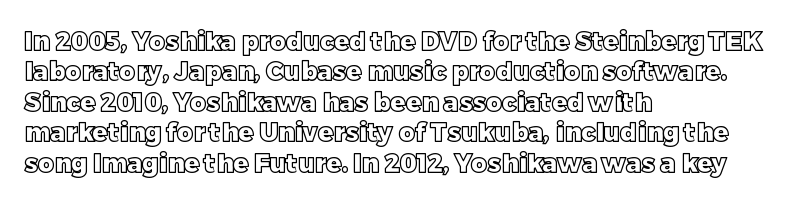
Q: Is the text italic (slanted)? A: No, it is upright.
Q: Is the text underlined? A: No.
Q: How is the paragraph aligned? A: Left-aligned.
Q: Is the spacing between letters normal or unusually wide? A: Normal.
